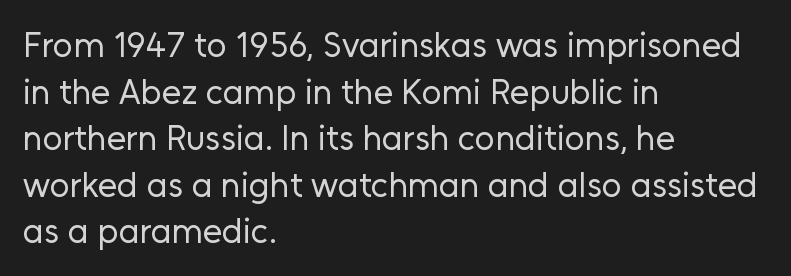
Q: Is the text bold? A: No.
Q: Is the text italic (slanted)? A: No, it is upright.
Q: Is the typeface a serif or a sans-serif typeface? A: Sans-serif.
Q: Is the text underlined? A: No.
Q: How is the paragraph aligned? A: Left-aligned.
Q: Is the spacing between letters normal or unusually wide? A: Normal.
Q: Is the spacing between lines tight, normal or loose? A: Normal.
Q: Width (condensed, normal, or wide)? A: Normal.
Q: Stroke contrast? A: Low.
Q: x-height? A: Medium.
Q: Monospaced? A: No.
